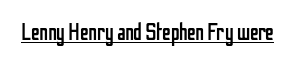
Q: Is the text bold? A: No.
Q: Is the text italic (slanted)? A: No, it is upright.
Q: Is the text underlined? A: Yes.
Q: Is the spacing between letters normal or unusually wide? A: Normal.
